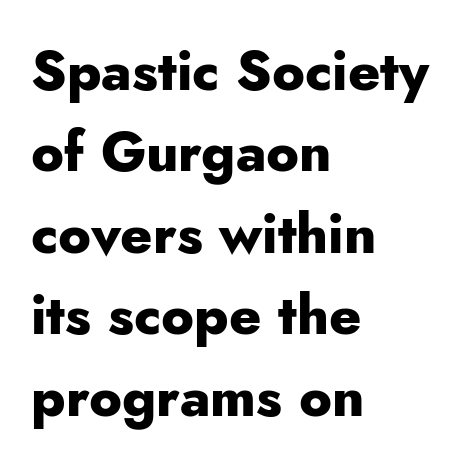
The image shows 55 px heavy sans-serif type, upright; set left-aligned, normal line spacing (1.48x), normal letter spacing, not underlined; low stroke contrast and a small x-height.
